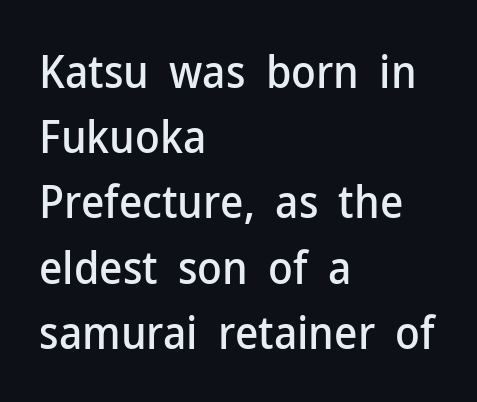
Only glyphs here, with clear space below each row. Tall strokes in this sample are plumb rather than angled. Line spacing here is normal. Is this a fixed-width face? No — the glyphs have proportional, varying widths. No feet cap the strokes, marking this as sans-serif type.
